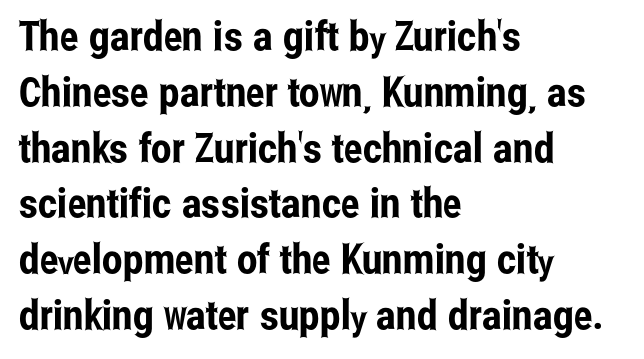
A clean baseline with only descenders dipping below it. The letterforms sit shoulder to shoulder at normal distance. These lines were composed using upright roman letters. Unlike a traditional serif, this face leaves its strokes unadorned. These lines are rendered in a variable-pitch font. Summary of vertical rhythm: regular, with standard interline spacing.
